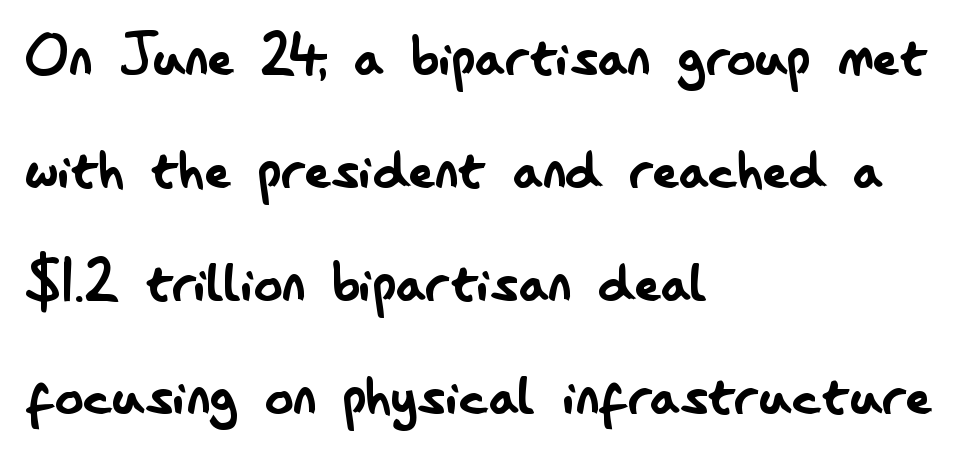
A quiet, ordinary-to-light weight characterises the typeface. Whoever set this chose a conventional vertical rhythm. No feet cap the strokes, marking this as sans-serif type. Notice how the stems are strictly vertical — no italics here.
